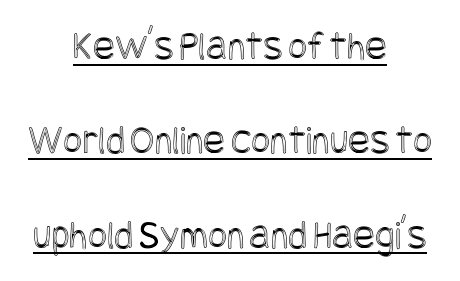
{"italic": "no", "width": "condensed", "x_height": "large", "underline": "yes", "align": "center", "line_spacing": "loose", "line_spacing_ratio": 2.3, "letter_spacing": "normal", "letter_spacing_em": 0.0, "glyph_px": 41}
